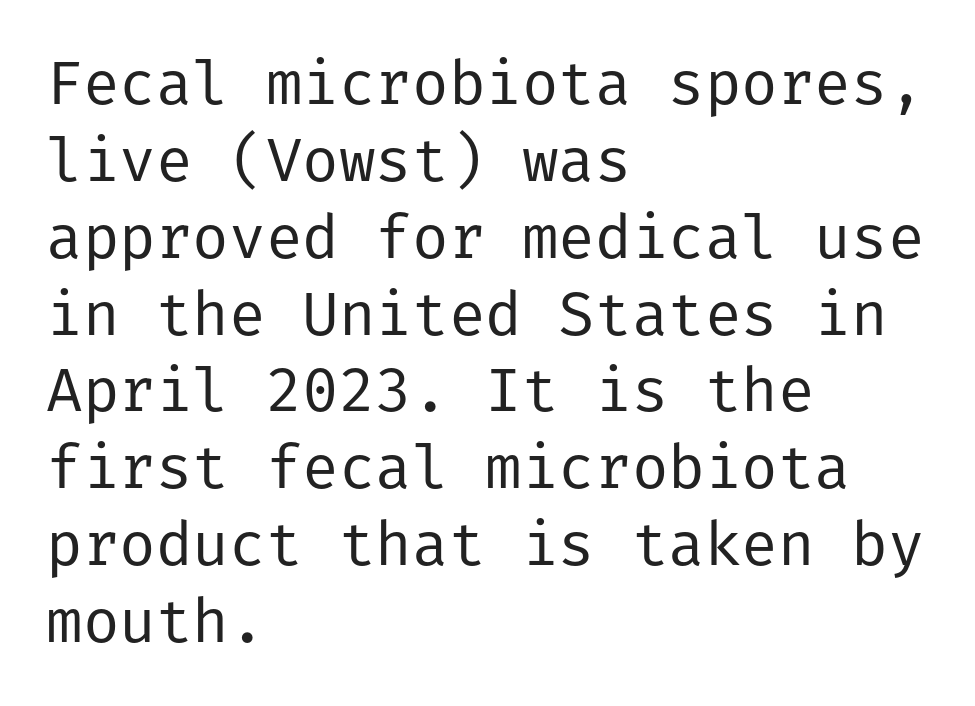
{"serif": "no", "italic": "no", "bold": "no", "weight": "regular", "width": "normal", "stroke_contrast": "low", "x_height": "medium", "underline": "no", "align": "left", "line_spacing": "normal", "line_spacing_ratio": 1.26, "letter_spacing": "normal", "letter_spacing_em": 0.0, "glyph_px": 61}
